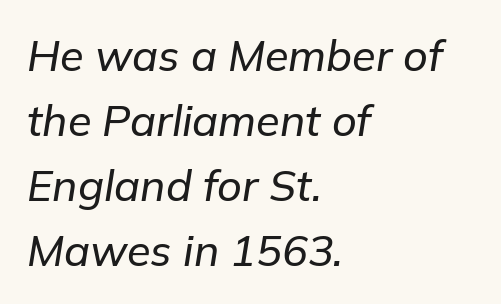
Nobody touched the tracking dial on this one. The letters advance in unequal steps, a hallmark of proportional type. The area under the type is left untouched. Successive baselines arrive at the customary interval. Alignment: flush left. Tall strokes in this sample are angled rather than plumb.
